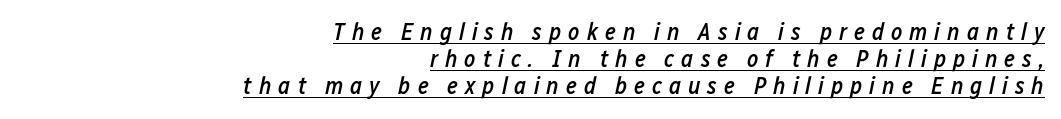
The image shows 24 px text type, italic (leaning right); set right-aligned, tight line spacing (1.13x), unusually wide letter spacing (+0.29 em), underlined.
